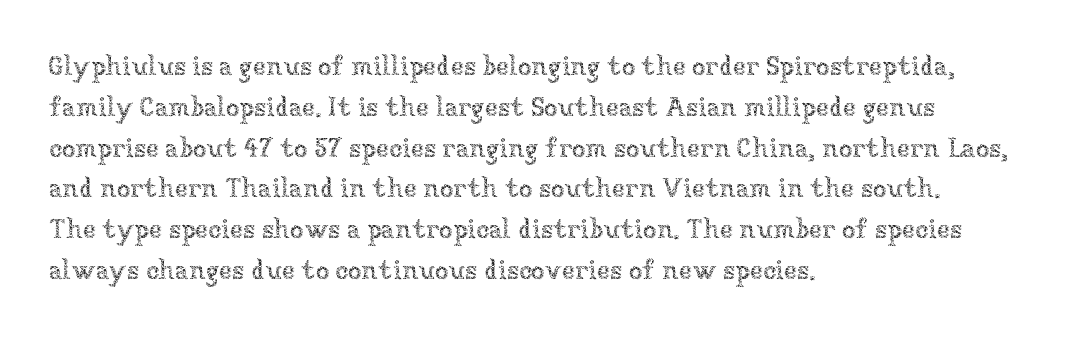
{"italic": "no", "bold": "no", "underline": "no", "align": "left", "line_spacing": "normal", "line_spacing_ratio": 1.51, "letter_spacing": "normal", "letter_spacing_em": 0.0, "glyph_px": 27}
